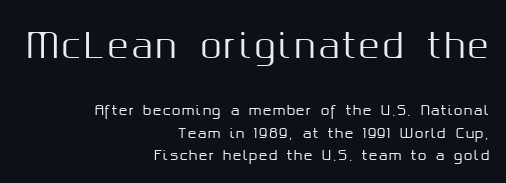
The paragraph shown leans on its right margin. These lines were composed using upright roman letters. Is there much room between lines? A standard amount, neither cramped nor airy. These lines are rendered in a variable-pitch font. What kind of face is this? One without serifs — a sans.
